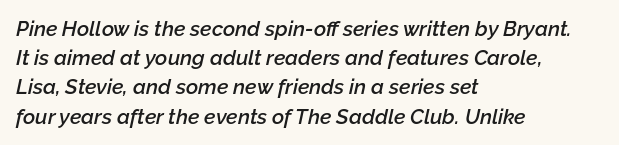
The paragraph has a hard left edge and a soft right edge. Caption: standard tracking, unaltered. A fair bit of extra ink — the face is semibold, not bold. Every character sits at an angle, as italics do. Glance below the letters and you will spot only blank space.
